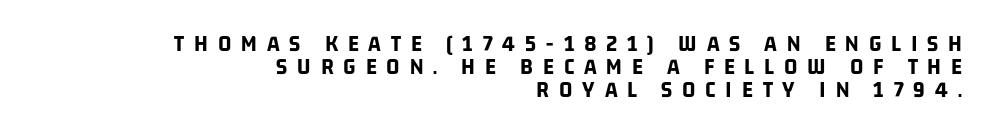
Q: Is the text bold? A: Yes.
Q: Is the text underlined? A: No.
Q: How is the paragraph aligned? A: Right-aligned.
Q: Is the spacing between letters normal or unusually wide? A: Unusually wide.
Q: Is the spacing between lines tight, normal or loose? A: Tight.
